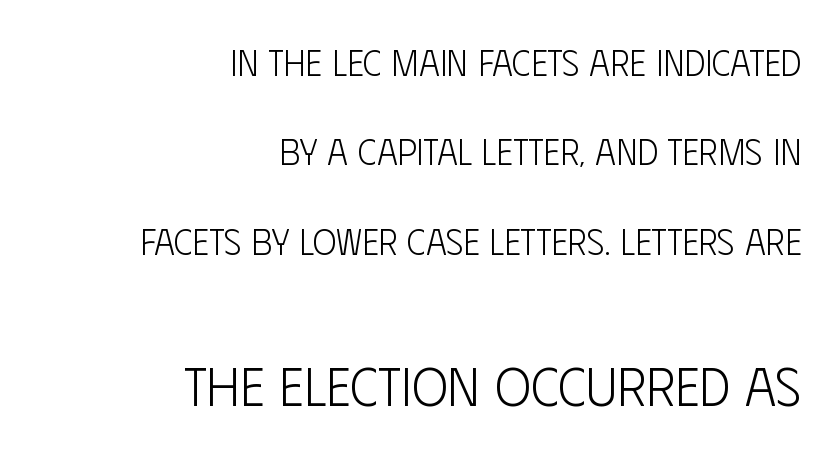
The typesetting does not lean heavy: it is not bold. Upright lettering throughout. Standard letterfit; no display-style spreading of the glyphs. The space beneath each line is pristine and unruled. Students, observe: this is what heavily led, spacious text looks like.
